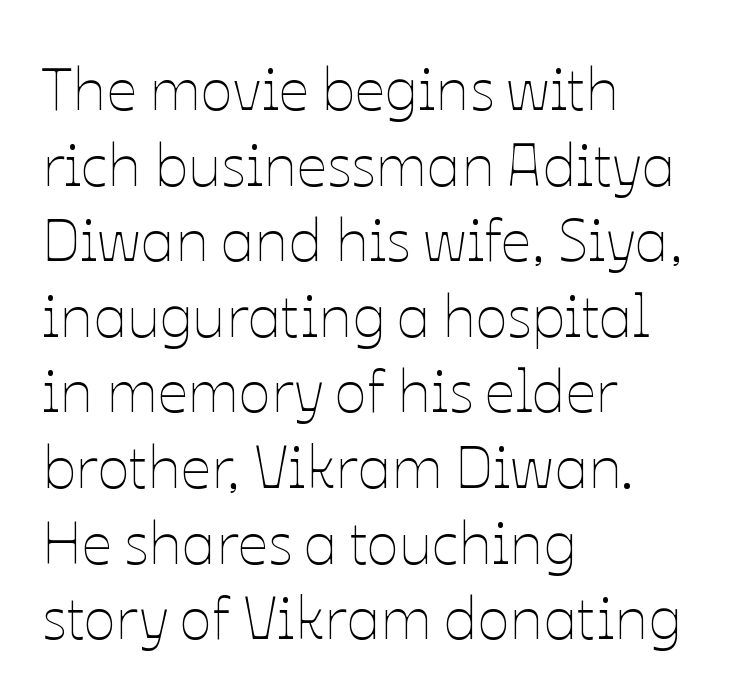
Proportional: the letters do not fall into vertical columns. The strokes carry an ordinary text weight at most. A bare baseline throughout the passage. The line texture is even and compact thanks to regular tracking. Notice how the passage keeps a crisp vertical edge on the left only.
